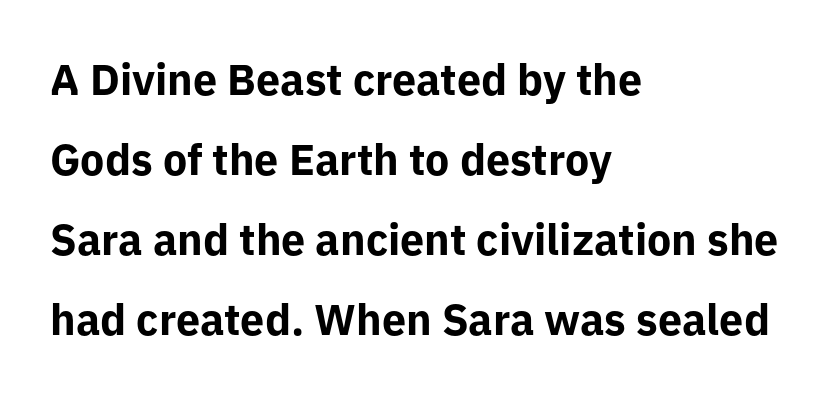
The image shows 43 px bold sans-serif type, upright; set left-aligned, line spacing 1.86x, normal letter spacing, not underlined; low stroke contrast and a medium x-height.
